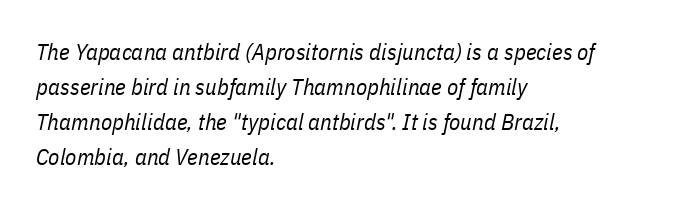
Designer's note — italics engaged. The specimen omits any rule beneath the text block's lines. Evenly set lines give the paragraph a standard silhouette. Short note: letters normally spaced.
